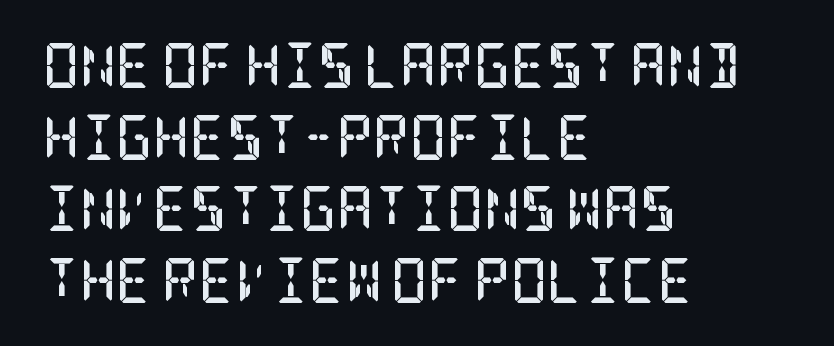
Its strokes are broad and dark, the hallmark of bold type. These lines are set flush left with a ragged right edge. Words appear dense and cohesive because spacing is normal. The leading is moderate, giving the passage an even texture. The font's upright variant was chosen for this text.
